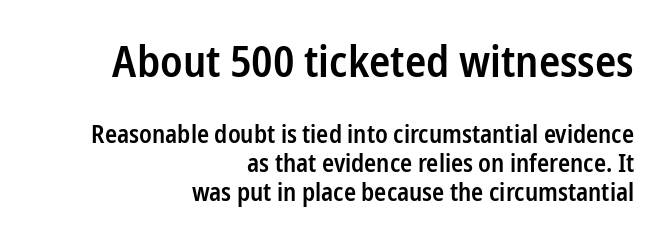
{"serif": "no", "italic": "no", "bold": "semi", "weight": "semibold", "width": "condensed", "stroke_contrast": "low", "x_height": "medium", "monospaced": "no", "underline": "no", "align": "right", "line_spacing_ratio": 1.17, "letter_spacing": "normal", "letter_spacing_em": 0.0, "larger_block": "first", "size_ratio": 1.76, "glyph_px": 44}
